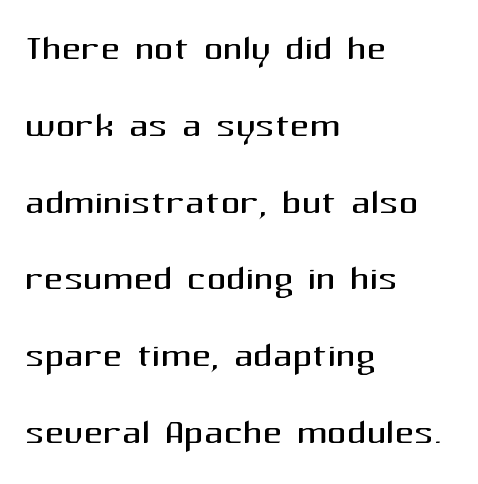
{"serif": "no", "italic": "no", "bold": "no", "weight": "regular", "width": "normal", "stroke_contrast": "medium", "x_height": "medium", "monospaced": "no", "underline": "no", "align": "left", "line_spacing": "normal", "line_spacing_ratio": 1.6, "letter_spacing": "normal", "letter_spacing_em": 0.0, "glyph_px": 48}
